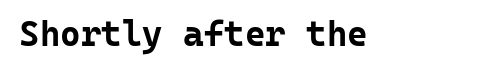
{"serif": "no", "italic": "no", "bold": "yes", "weight": "bold", "width": "normal", "stroke_contrast": "low", "x_height": "medium", "monospaced": "yes", "underline": "no", "letter_spacing": "normal", "letter_spacing_em": 0.0, "glyph_px": 35}
